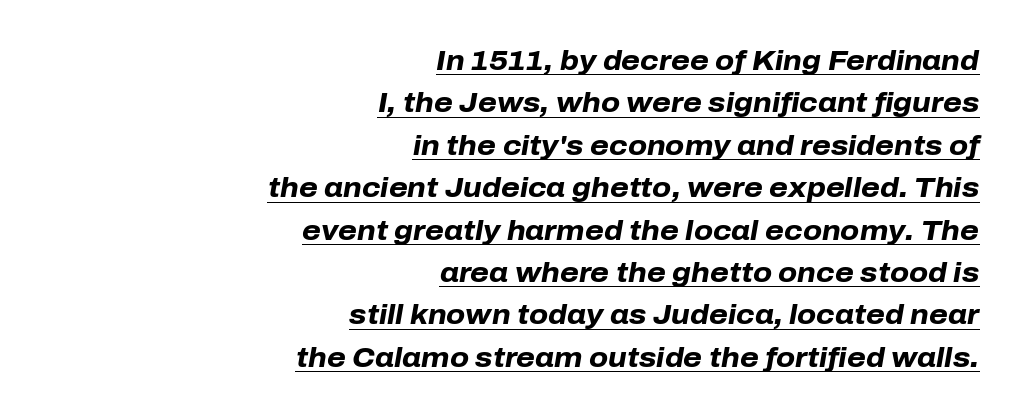
Horizontal bands of white between lines are of average thickness. Bold? Absolutely — the strokes are thick and heavy. Quick note: italic. This rendering features underlined lettering.
